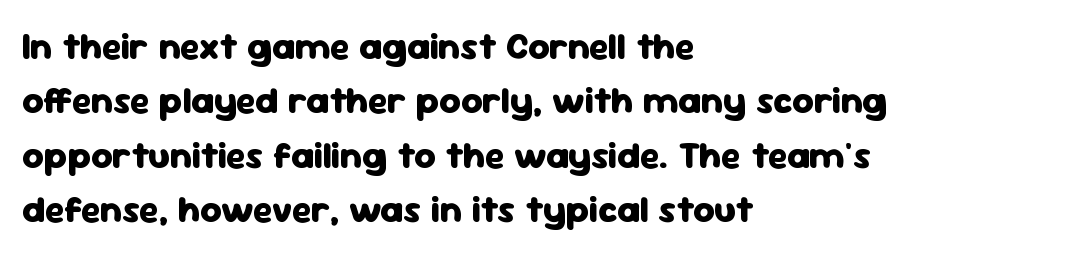
Every letter is thick-stroked: bold, no question. Think of a printed novel: that variable character pitch is what you see here. Is the letter spacing exaggerated? No — it looks like the ordinary default. A typesetter would label this face a sans. Normally led — the rows are evenly, conventionally spaced.
